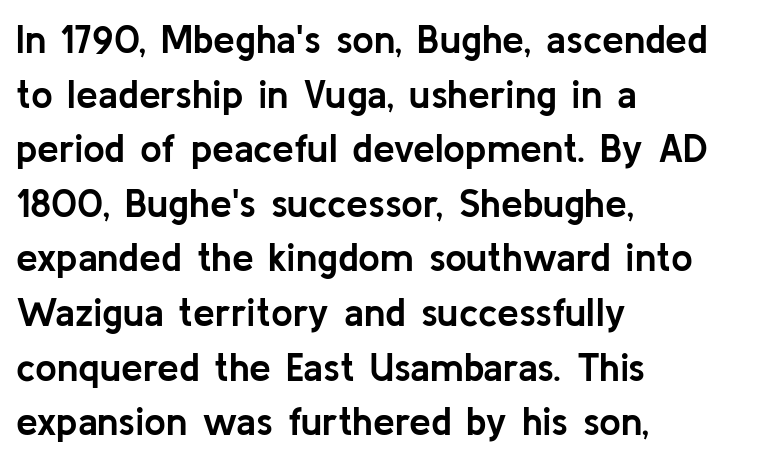
{"serif": "no", "italic": "no", "bold": "yes", "weight": "semibold", "width": "normal", "stroke_contrast": "low", "x_height": "medium", "monospaced": "no", "underline": "no", "align": "left", "line_spacing": "normal", "line_spacing_ratio": 1.4, "letter_spacing": "normal", "letter_spacing_em": 0.0, "glyph_px": 39}
